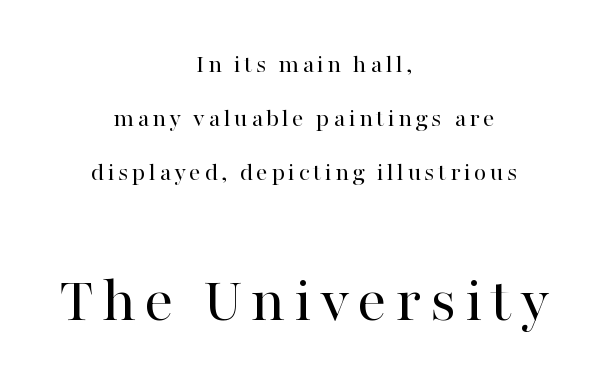
Q: Is the text bold? A: No.
Q: Is the text italic (slanted)? A: No, it is upright.
Q: Is the typeface a serif or a sans-serif typeface? A: Serif.
Q: Is the text underlined? A: No.
Q: How is the paragraph aligned? A: Centered.
Q: Is the spacing between lines tight, normal or loose? A: Loose.
Q: Which block of text is set in a larger size, the first (top) or the second (bottom)? A: The second (bottom) one.
Q: Width (condensed, normal, or wide)? A: Normal.
Q: Stroke contrast? A: High.
Q: x-height? A: Medium.
Q: Monospaced? A: No.
